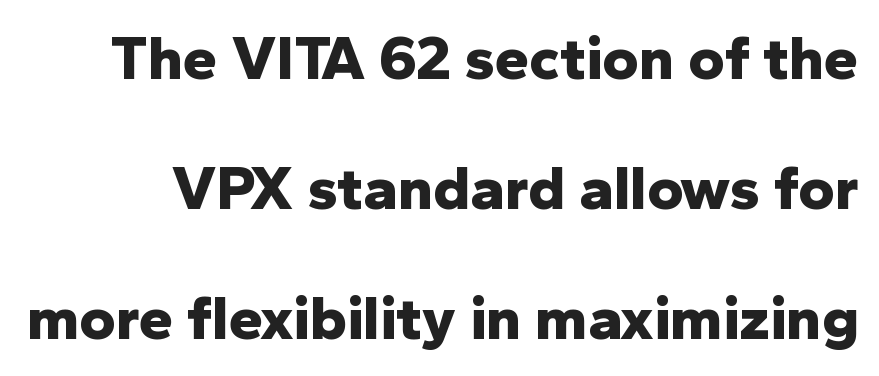
The image shows 62 px bold sans-serif type, upright; set loose line spacing (2.1x), normal letter spacing, not underlined; low stroke contrast and a medium x-height.
